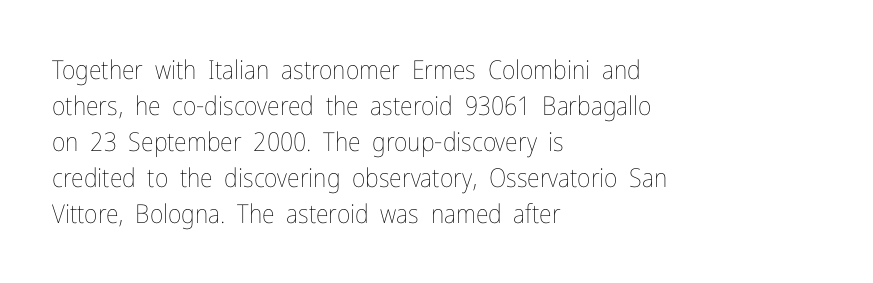
Q: Is the text bold? A: No.
Q: Is the text italic (slanted)? A: No, it is upright.
Q: Is the text underlined? A: No.
Q: How is the paragraph aligned? A: Left-aligned.
Q: Is the spacing between letters normal or unusually wide? A: Normal.
Q: Is the spacing between lines tight, normal or loose? A: Normal.
